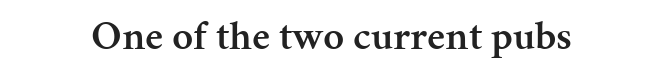
The image shows 41 px semibold serif type, upright; set normal letter spacing, not underlined; medium stroke contrast and a medium x-height.
